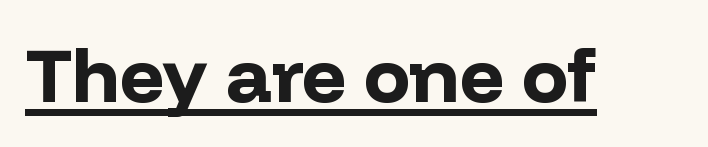
The image shows 77 px bold sans-serif type, upright; set normal letter spacing, underlined; low stroke contrast and a medium x-height.
